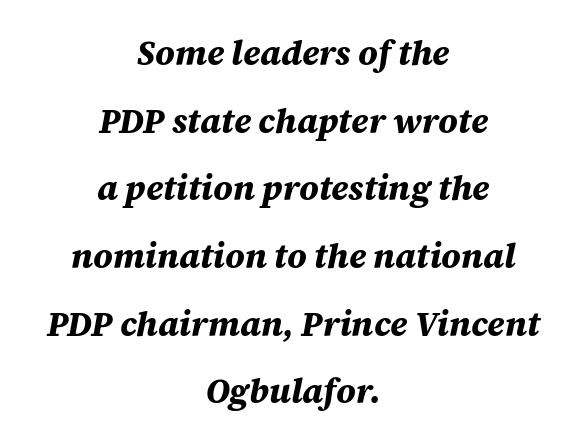
{"italic": "yes", "lean": "right", "slant_degrees": 12, "bold": "yes", "weight": "bold", "width": "normal", "stroke_contrast": "medium", "x_height": "large", "monospaced": "no", "underline": "no", "align": "center", "line_spacing": "loose", "line_spacing_ratio": 1.99, "letter_spacing": "normal", "letter_spacing_em": 0.0, "glyph_px": 34}
